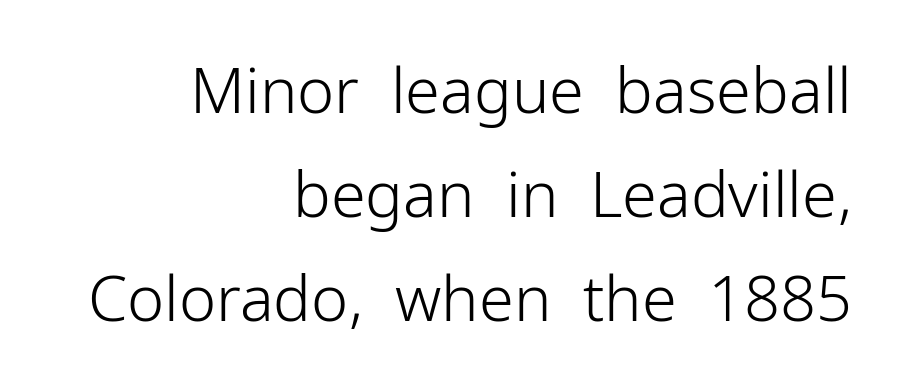
Q: Is the text bold? A: No.
Q: Is the text italic (slanted)? A: No, it is upright.
Q: Is the typeface a serif or a sans-serif typeface? A: Sans-serif.
Q: Is the text underlined? A: No.
Q: How is the paragraph aligned? A: Right-aligned.
Q: Is the spacing between letters normal or unusually wide? A: Normal.
Q: Is the spacing between lines tight, normal or loose? A: Normal.
Q: Width (condensed, normal, or wide)? A: Normal.
Q: Stroke contrast? A: Low.
Q: x-height? A: Medium.
Q: Monospaced? A: No.
